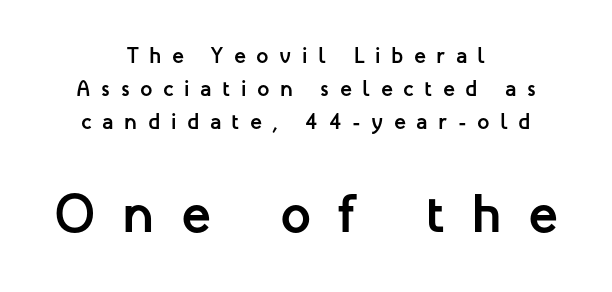
Is the lower block the larger one? Yes — the lower block carries the bigger type. The rendering uses natural spacing where letterforms have individual widths. How heavy is the stroke? Heavy — this is a bold. Check the space under the baseline: it is left empty. Words appear elongated and porous because spacing is wide.
